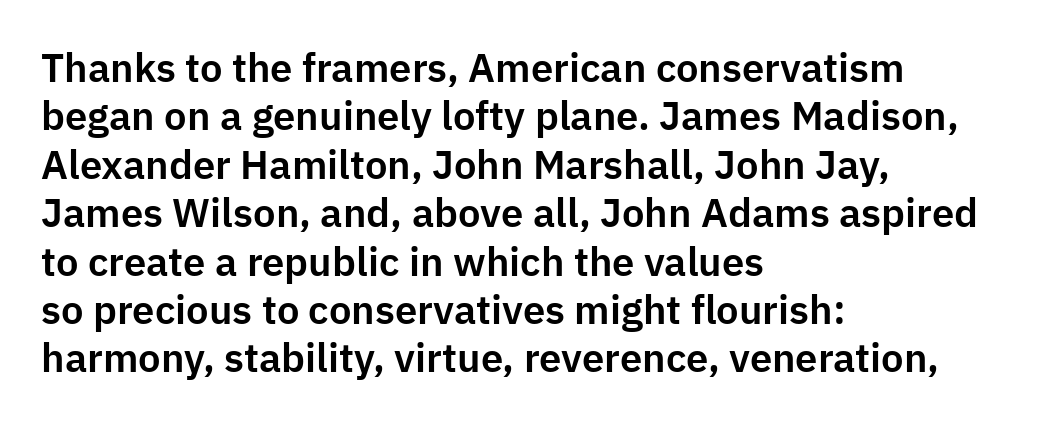
{"serif": "no", "italic": "no", "width": "normal", "stroke_contrast": "low", "x_height": "medium", "monospaced": "no", "underline": "no", "align": "left", "line_spacing_ratio": 1.21, "letter_spacing": "normal", "letter_spacing_em": 0.0, "glyph_px": 40}
